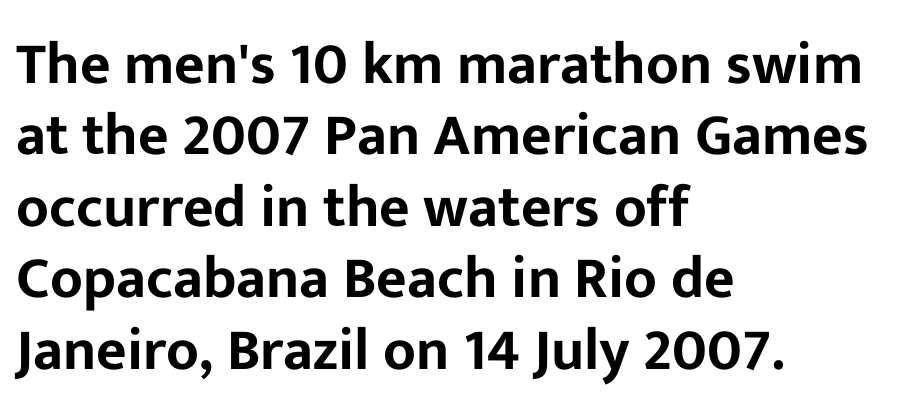
The image shows 59 px sans-serif type, upright; set left-aligned, line spacing 1.21x, normal letter spacing, not underlined; low stroke contrast and a medium x-height.
